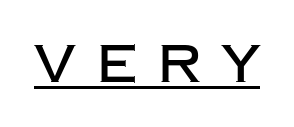
{"serif": "no", "italic": "no", "width": "normal", "stroke_contrast": "low", "x_height": "large", "monospaced": "no", "underline": "yes", "letter_spacing": "wide", "letter_spacing_em": 0.39, "glyph_px": 54}
